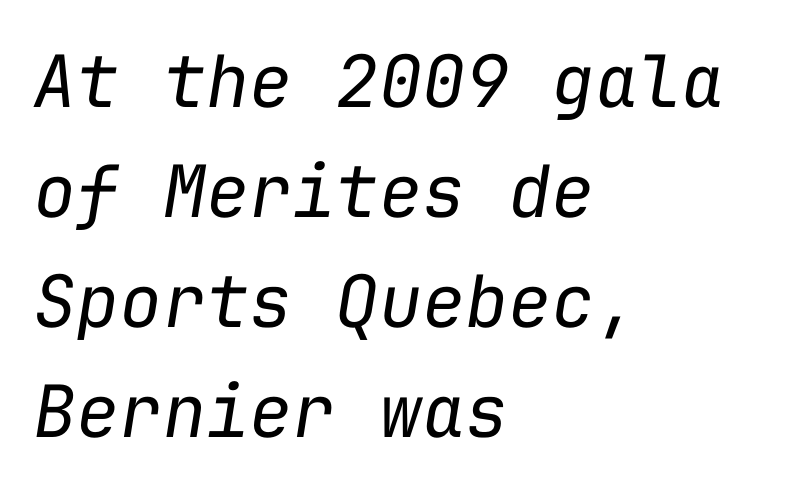
The image shows 72 px regular-weight type, italic (leaning right), monospaced; set left-aligned, normal line spacing (1.53x), normal letter spacing, not underlined; low stroke contrast and a medium x-height.
